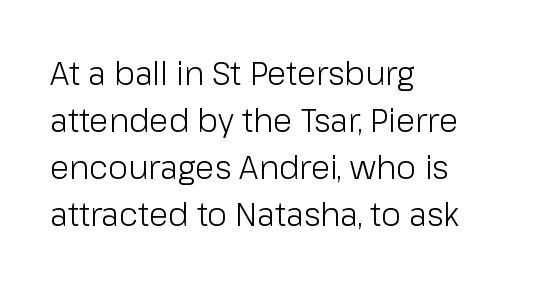
{"serif": "no", "italic": "no", "bold": "no", "weight": "light", "width": "normal", "stroke_contrast": "low", "x_height": "medium", "monospaced": "no", "underline": "no", "align": "left", "line_spacing": "normal", "line_spacing_ratio": 1.47, "letter_spacing": "normal", "letter_spacing_em": 0.0, "glyph_px": 32}
